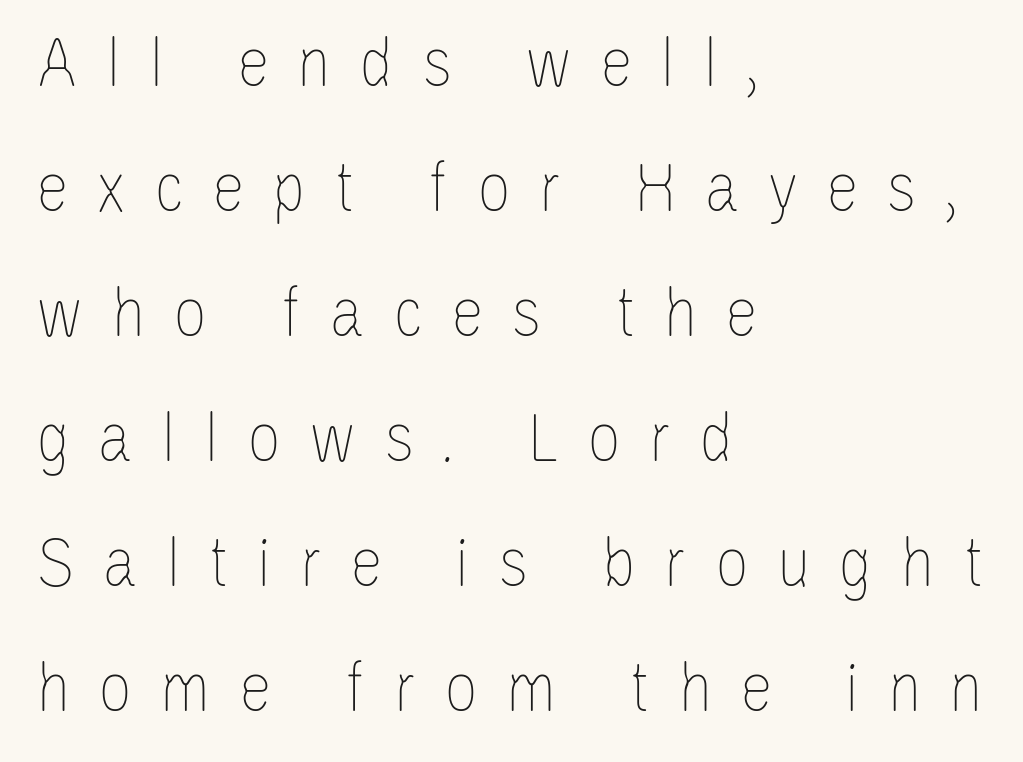
These lines are rendered in a variable-pitch font. Vertical spacing — default. The passage shown is not underscored anywhere. The tracking jumps out immediately: characters are airy and widely separated.
